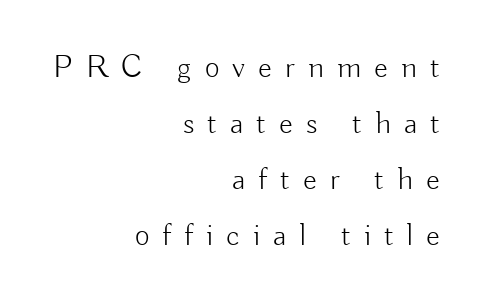
The image shows 32 px light sans-serif type, upright; set right-aligned, line spacing 1.75x, unusually wide letter spacing (+0.41 em), not underlined; low stroke contrast and a small x-height.
